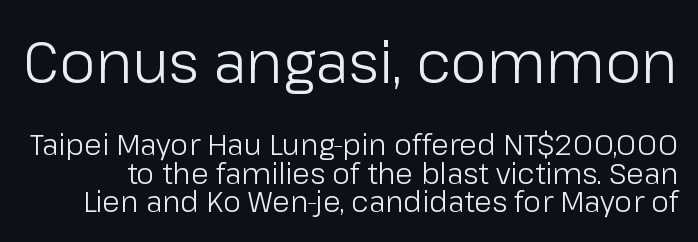
{"serif": "no", "italic": "no", "bold": "no", "weight": "light", "width": "normal", "stroke_contrast": "low", "x_height": "medium", "monospaced": "no", "underline": "no", "line_spacing": "tight", "line_spacing_ratio": 0.98, "letter_spacing": "normal", "letter_spacing_em": 0.0, "larger_block": "first", "size_ratio": 2.0, "glyph_px": 58}
